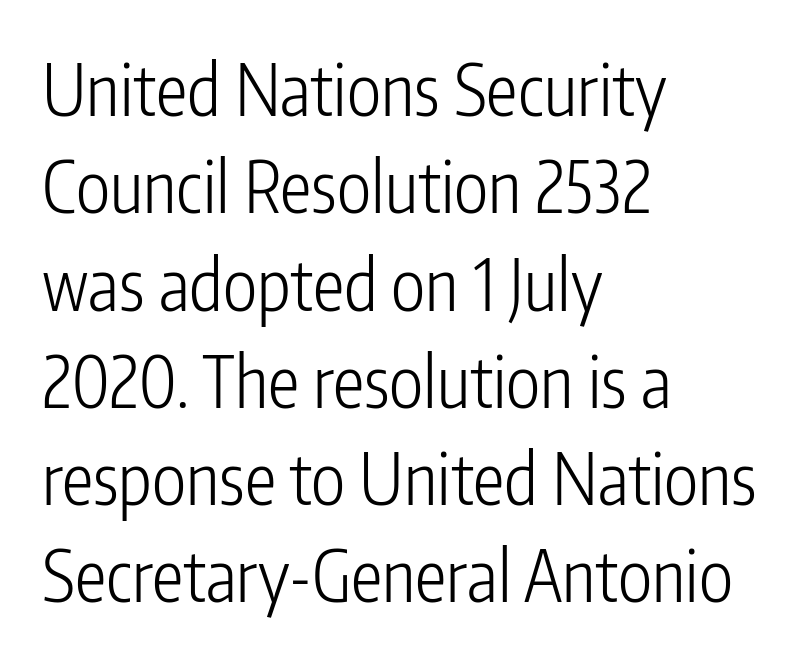
{"serif": "no", "italic": "no", "bold": "no", "weight": "light", "width": "condensed", "stroke_contrast": "low", "x_height": "medium", "monospaced": "no", "underline": "no", "align": "left", "line_spacing": "normal", "line_spacing_ratio": 1.37, "letter_spacing": "normal", "letter_spacing_em": 0.0, "glyph_px": 71}
